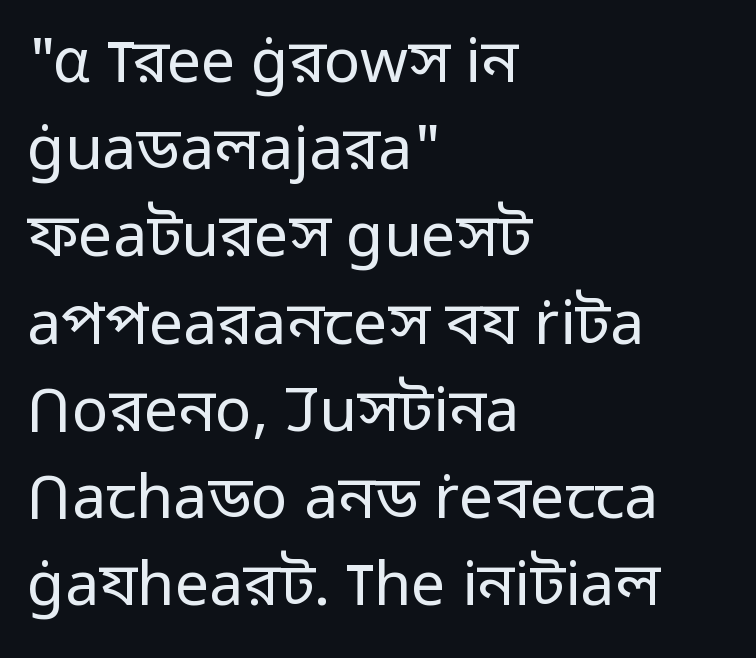
{"serif": "no", "italic": "no", "bold": "no", "weight": "regular", "width": "normal", "stroke_contrast": "low", "x_height": "medium", "monospaced": "no", "underline": "no", "align": "left", "line_spacing": "normal", "line_spacing_ratio": 1.43, "letter_spacing": "normal", "letter_spacing_em": 0.0, "glyph_px": 61}
